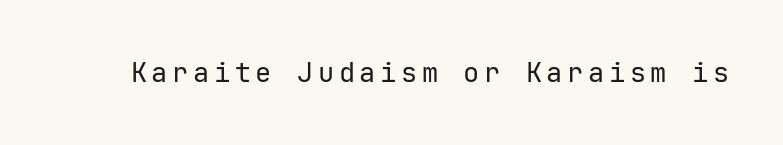
The image shows 27 px text type, upright; set not underlined.
